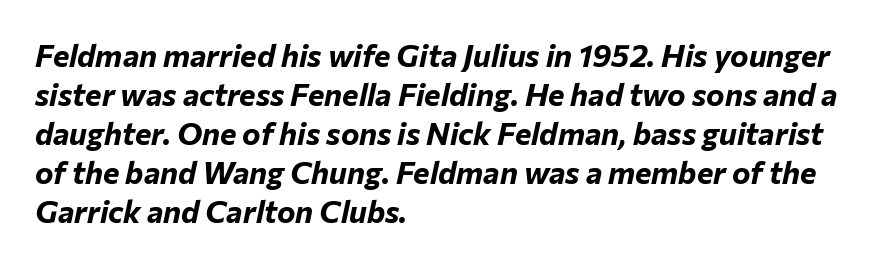
{"italic": "yes", "lean": "right", "slant_degrees": 12, "bold": "yes", "weight": "bold", "width": "normal", "stroke_contrast": "low", "x_height": "medium", "monospaced": "no", "underline": "no", "align": "left", "line_spacing": "normal", "line_spacing_ratio": 1.26, "letter_spacing": "normal", "letter_spacing_em": 0.0, "glyph_px": 31}
